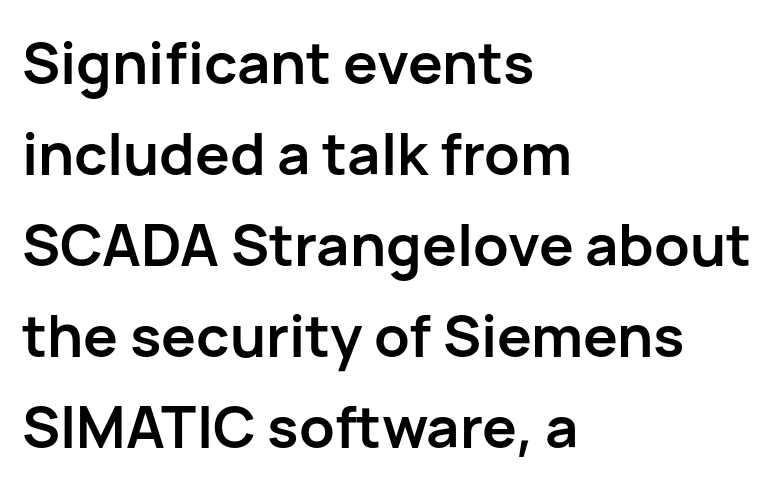
Unlike italic type, these characters show no tilt at all. Descenders hang freely into open space. The text was rendered using a sans face with plain stroke endings. The typesetter chose a ragged-right arrangement here. The face used here is proportionally spaced, like ordinary book or web type.
